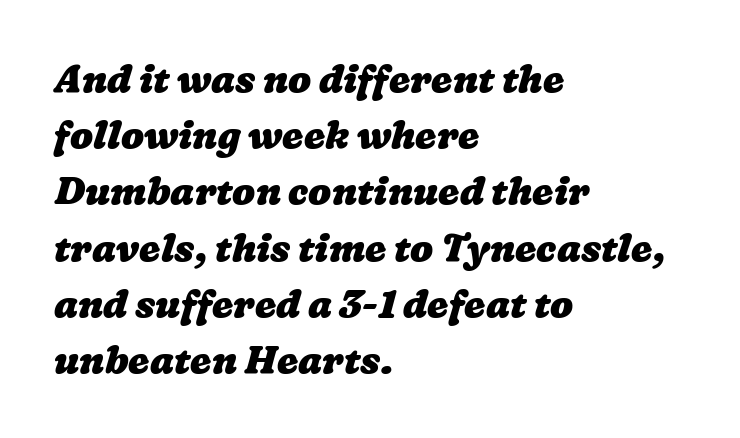
The image shows 38 px heavy, wide type; set left-aligned, normal line spacing (1.48x), normal letter spacing, not underlined; low stroke contrast and a medium x-height.
